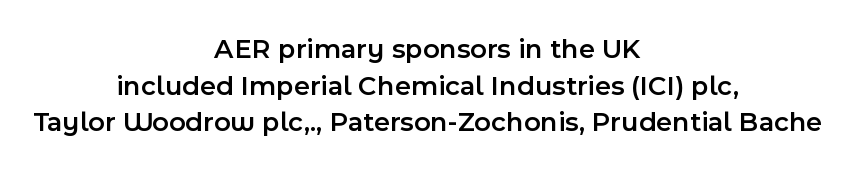
Upright lettering throughout. A typesetter would call this zero additional tracking. Character widths vary here, with narrow letters taking less room than wide ones. Type style note: lacks serifs. Compared with typical paragraphs, the rows here are spaced about the same.
